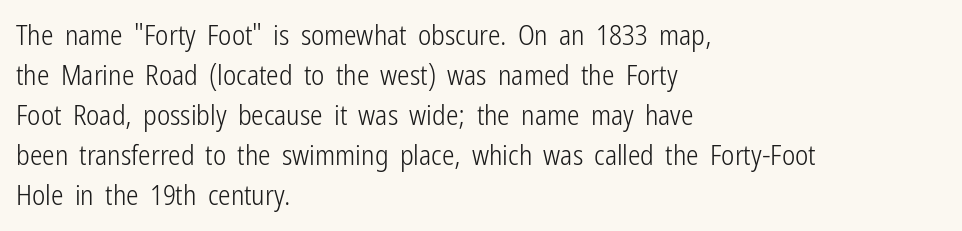
{"serif": "no", "italic": "no", "bold": "no", "weight": "light", "width": "condensed", "stroke_contrast": "low", "x_height": "medium", "monospaced": "no", "underline": "no", "align": "left", "line_spacing": "normal", "line_spacing_ratio": 1.43, "letter_spacing": "normal", "letter_spacing_em": 0.0, "glyph_px": 28}
